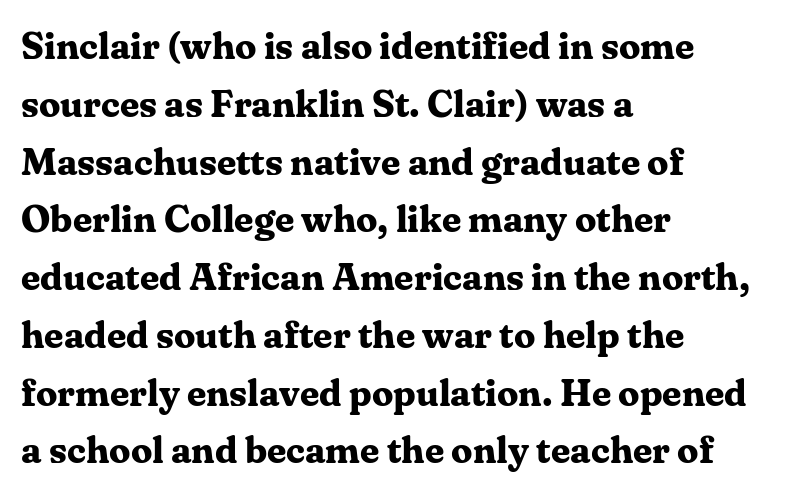
Q: Is the text bold? A: Yes.
Q: Is the text italic (slanted)? A: No, it is upright.
Q: Is the typeface a serif or a sans-serif typeface? A: Serif.
Q: Is the text underlined? A: No.
Q: How is the paragraph aligned? A: Left-aligned.
Q: Is the spacing between letters normal or unusually wide? A: Normal.
Q: Is the spacing between lines tight, normal or loose? A: Normal.
Q: Width (condensed, normal, or wide)? A: Normal.
Q: Stroke contrast? A: Medium.
Q: x-height? A: Medium.
Q: Monospaced? A: No.
